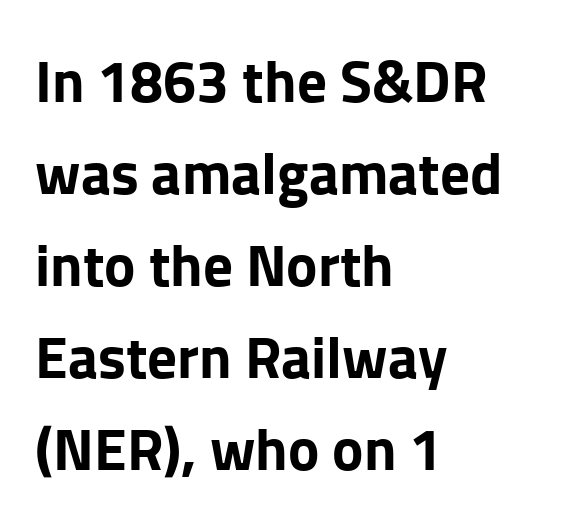
Is there much room between lines? A standard amount, neither cramped nor airy. The compositor pushed each line to the left boundary. Nothing sits at the stroke ends, so this counts as sans-serif. Typographic density is high because the face is bold.
